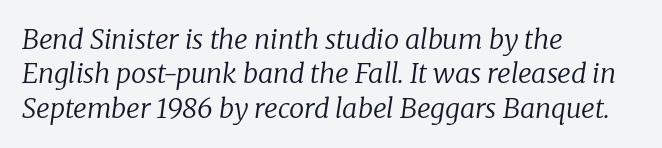
{"italic": "yes", "lean": "right", "slant_degrees": 8, "bold": "no", "underline": "no", "align": "left", "line_spacing": "normal", "line_spacing_ratio": 1.27, "letter_spacing": "normal", "letter_spacing_em": 0.0, "glyph_px": 27}
